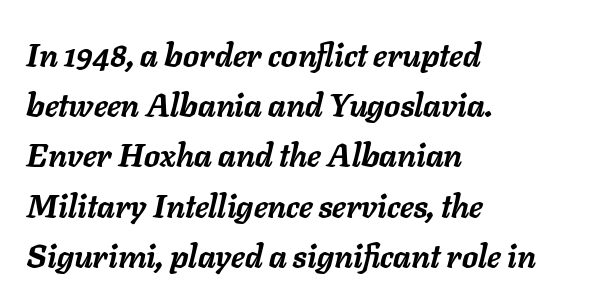
Stroke thickness is high; the sample reads as a true bold. The letters are slanted; this is an italic face. Letters rest on an invisible, unmarked baseline. Do the characters align in a grid? No, the font is proportional.
